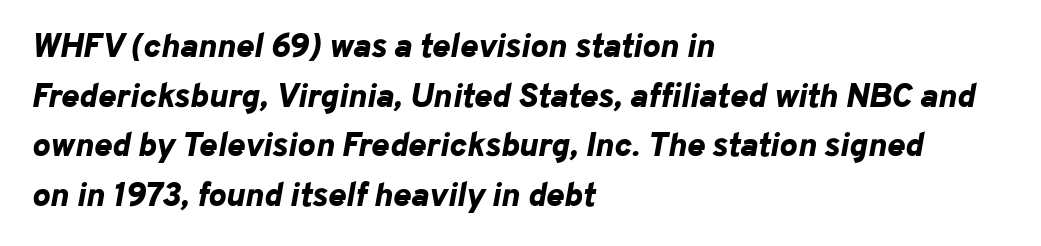
Q: Is the text bold? A: Yes.
Q: Is the text italic (slanted)? A: Yes, it leans right by about 10 degrees.
Q: Is the text underlined? A: No.
Q: How is the paragraph aligned? A: Left-aligned.
Q: Is the spacing between letters normal or unusually wide? A: Normal.
Q: Is the spacing between lines tight, normal or loose? A: Normal.
Q: Width (condensed, normal, or wide)? A: Normal.
Q: Stroke contrast? A: Low.
Q: x-height? A: Medium.
Q: Monospaced? A: No.
